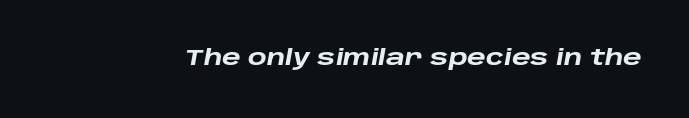
Short note: letters normally spaced. Italic: yes, the glyphs are oblique. Beneath every word, the page is bare. Compared with an ordinary text face, these strokes are far heavier — a full bold.
